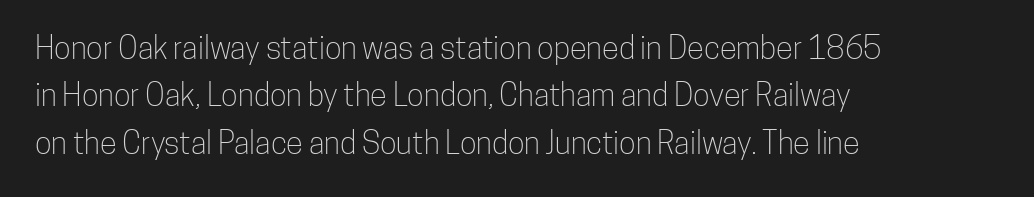
Horizontal bands of white between lines are of average thickness. A clean baseline with only descenders dipping below it. The letters carry no serifs — their stems end cleanly without finishing strokes. Look at the tracking — it's just the regular setting, nothing added. Reading down the block, your eye returns to a fixed left position each line.
